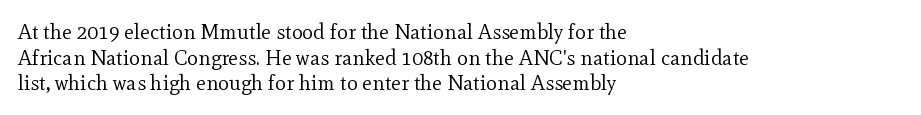
{"italic": "no", "bold": "no", "underline": "no", "align": "left", "line_spacing_ratio": 1.22, "letter_spacing": "normal", "letter_spacing_em": 0.0, "glyph_px": 21}
